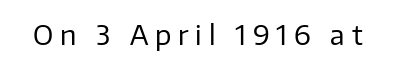
The image shows 27 px text type, upright; set unusually wide letter spacing (+0.25 em), not underlined.
